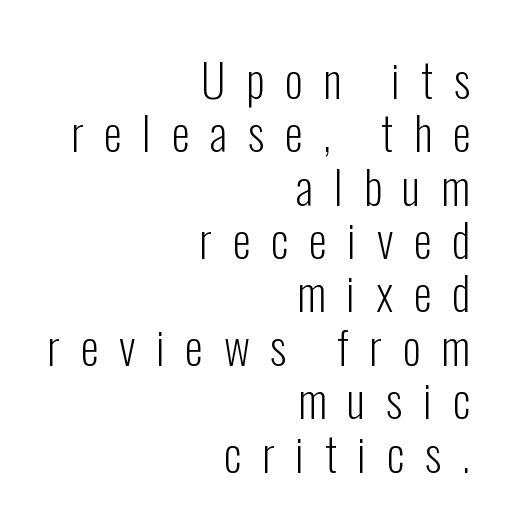
The image shows 46 px light, condensed sans-serif type, upright; set right-aligned, line spacing 1.16x, unusually wide letter spacing (+0.45 em), not underlined; low stroke contrast and a medium x-height.
